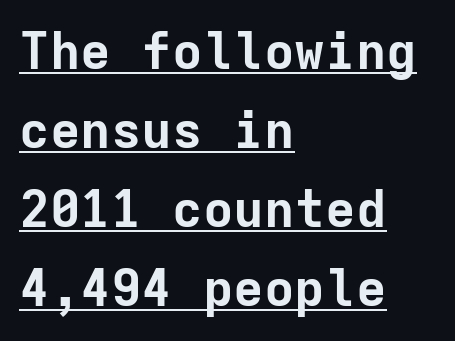
Does the leading feel generous? No, just average. Observe the absence of serifs on each vertical stroke in this sample. A continuous stroke trails under the words, as in a hyperlink. Observe the ordinary spacing: letters are neighbours, not strangers.
